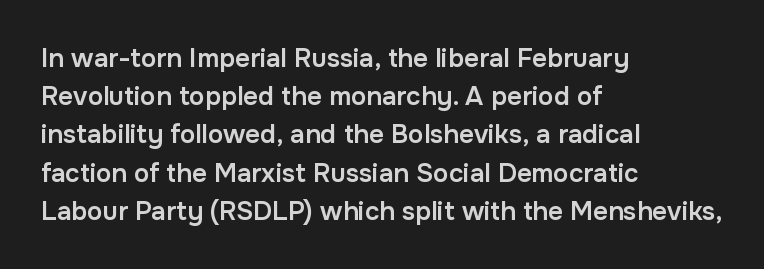
The image shows 26 px text type, upright; set left-aligned, normal line spacing (1.47x), normal letter spacing, not underlined.
